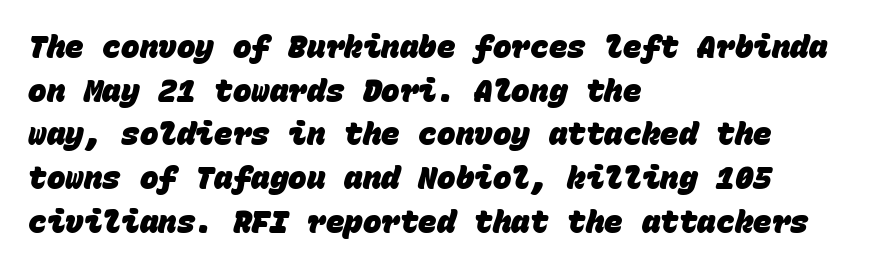
{"serif": "no", "bold": "yes", "weight": "heavy", "width": "normal", "stroke_contrast": "low", "x_height": "large", "monospaced": "yes", "underline": "no", "align": "left", "line_spacing": "normal", "line_spacing_ratio": 1.41, "letter_spacing": "normal", "letter_spacing_em": 0.0, "glyph_px": 31}
